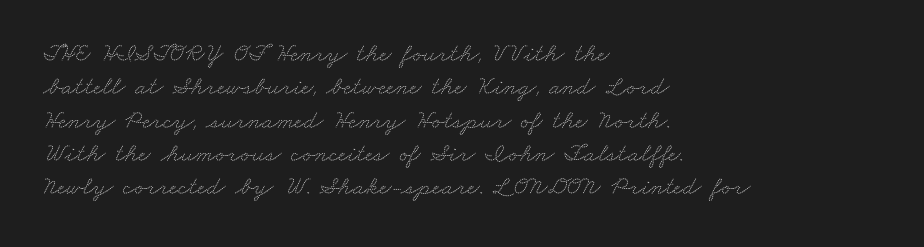
The designer left line spacing at the default. Horizontal alignment here is leftward, the default for most running prose. The strip under each line holds only bare page. In terms of letterspacing, this is plain default setting.
